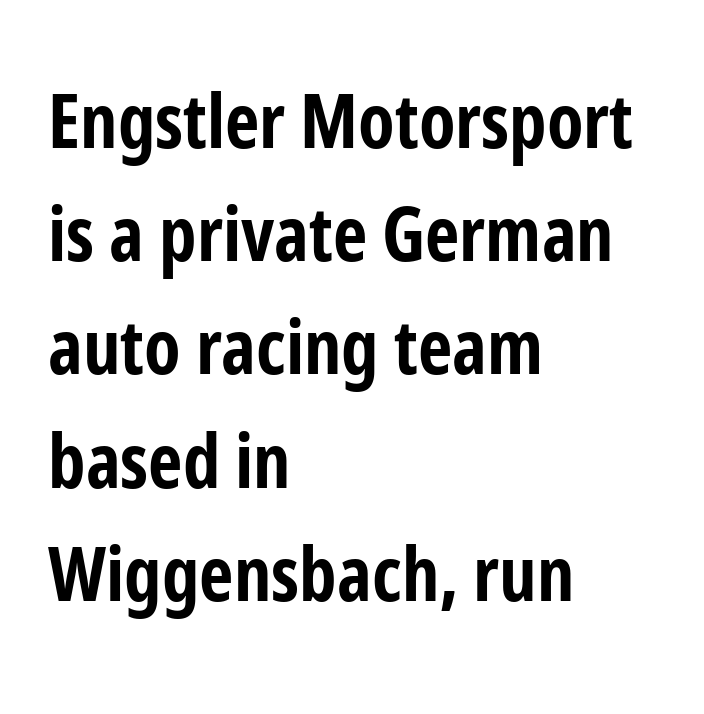
Honestly, the letter spacing is just normal — you wouldn't notice it. Check under the words: just untouched page. The passage shown is typeset with a sans-serif family. This sample has the flowing, uneven cadence of proportional lettering. Is there much room between lines? A standard amount, neither cramped nor airy. The letters stand straight up with perfectly vertical stems.
